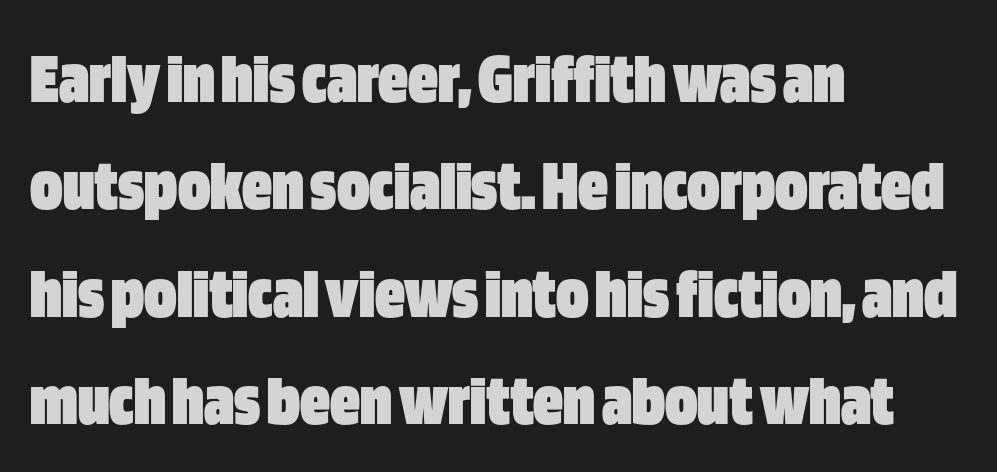
{"serif": "no", "italic": "no", "bold": "yes", "weight": "heavy", "width": "condensed", "stroke_contrast": "low", "x_height": "large", "monospaced": "no", "underline": "no", "align": "left", "line_spacing": "normal", "line_spacing_ratio": 1.45, "letter_spacing": "normal", "letter_spacing_em": 0.0, "glyph_px": 74}
